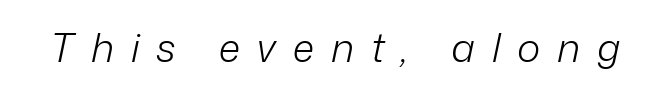
{"italic": "yes", "lean": "right", "slant_degrees": 12, "bold": "no", "weight": "light", "width": "normal", "stroke_contrast": "low", "x_height": "medium", "monospaced": "no", "underline": "no", "letter_spacing": "wide", "letter_spacing_em": 0.42, "glyph_px": 40}
